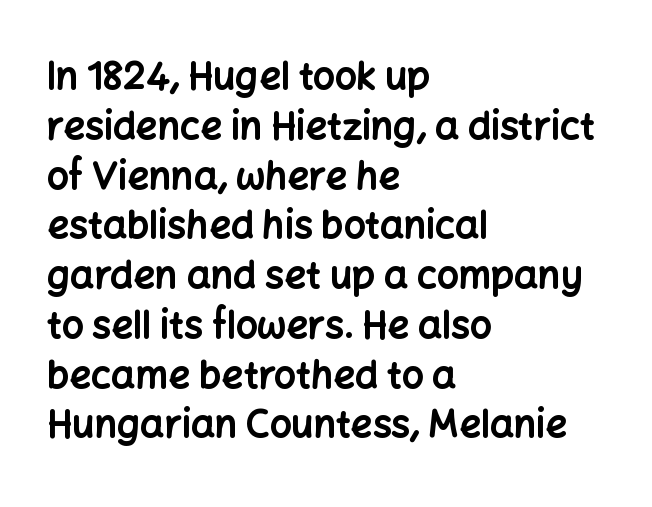
The image shows 38 px bold sans-serif type, upright; set left-aligned, normal line spacing (1.31x), normal letter spacing, not underlined; low stroke contrast and a medium x-height.
